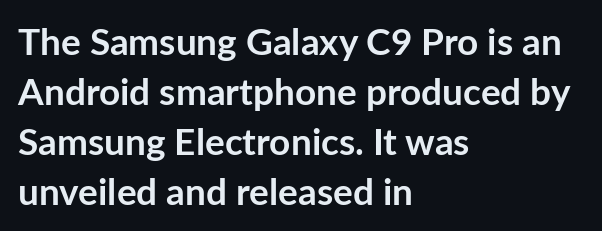
The rendering uses natural spacing where letterforms have individual widths. This sample uses plain, unmodified letter spacing. The glyphs are unaccompanied by any horizontal stroke below them. This is heavy type, rendered in bold. The lines are quadded left. Are there feet on the stems? There aren't — it's a sans.
